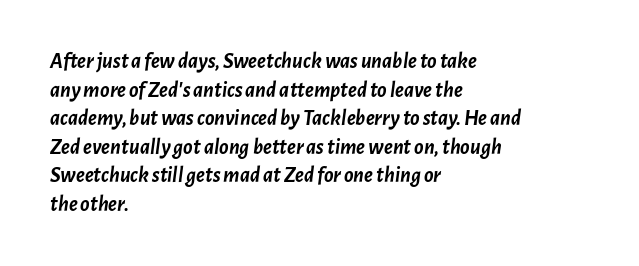
Q: Is the text bold? A: Yes.
Q: Is the text italic (slanted)? A: Yes, it leans right by about 7 degrees.
Q: Is the text underlined? A: No.
Q: How is the paragraph aligned? A: Left-aligned.
Q: Is the spacing between letters normal or unusually wide? A: Normal.
Q: Is the spacing between lines tight, normal or loose? A: Normal.
